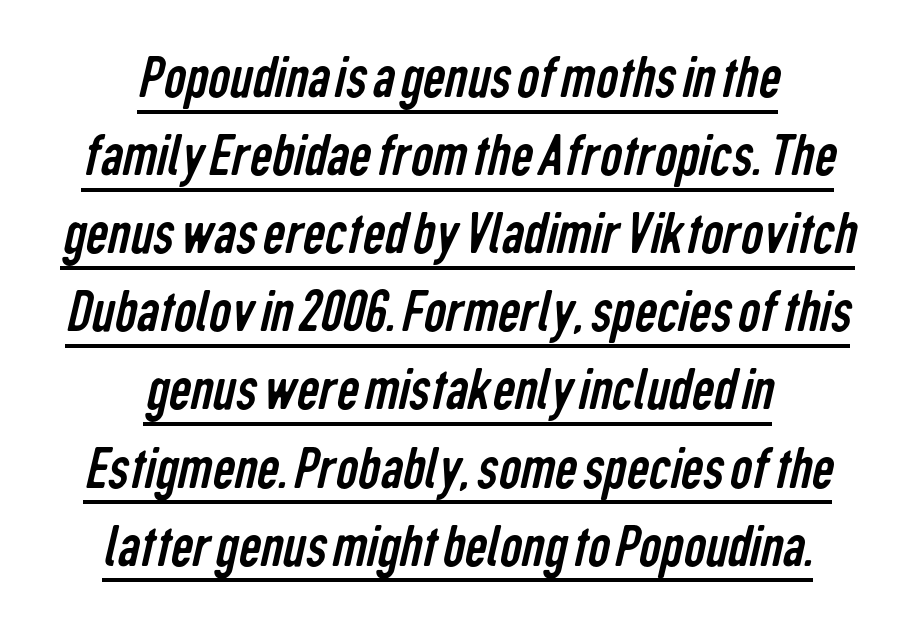
Q: Is the text bold? A: No.
Q: Is the typeface a serif or a sans-serif typeface? A: Sans-serif.
Q: Is the text underlined? A: Yes.
Q: How is the paragraph aligned? A: Centered.
Q: Is the spacing between letters normal or unusually wide? A: Normal.
Q: Is the spacing between lines tight, normal or loose? A: Normal.
Q: Width (condensed, normal, or wide)? A: Condensed.
Q: Stroke contrast? A: Low.
Q: x-height? A: Medium.
Q: Monospaced? A: No.
